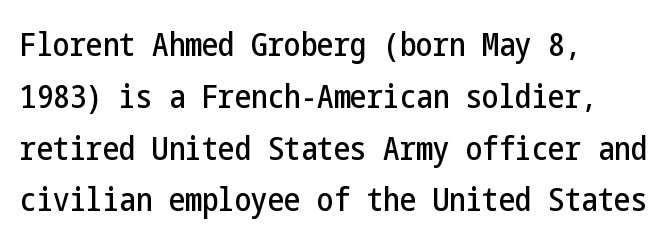
Q: Is the text italic (slanted)? A: No, it is upright.
Q: Is the typeface a serif or a sans-serif typeface? A: Sans-serif.
Q: Is the text underlined? A: No.
Q: How is the paragraph aligned? A: Left-aligned.
Q: Is the spacing between letters normal or unusually wide? A: Normal.
Q: Is the spacing between lines tight, normal or loose? A: Normal.
Q: Width (condensed, normal, or wide)? A: Condensed.
Q: Stroke contrast? A: Low.
Q: x-height? A: Medium.
